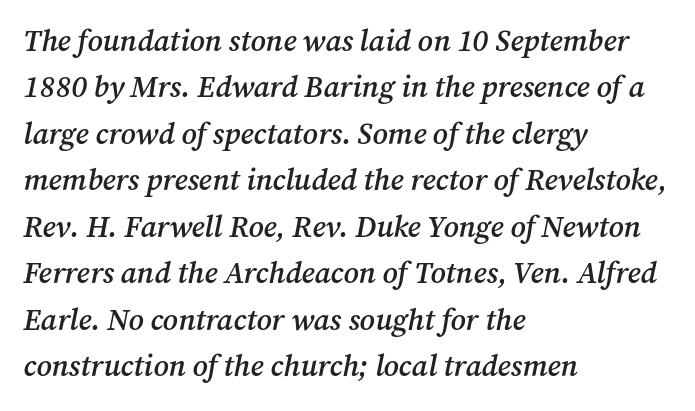
Q: Is the text bold? A: Semi-bold.
Q: Is the text italic (slanted)? A: Yes, it leans right by about 12 degrees.
Q: Is the typeface a serif or a sans-serif typeface? A: Serif.
Q: Is the text underlined? A: No.
Q: How is the paragraph aligned? A: Left-aligned.
Q: Is the spacing between letters normal or unusually wide? A: Normal.
Q: Is the spacing between lines tight, normal or loose? A: Normal.
Q: Width (condensed, normal, or wide)? A: Normal.
Q: Stroke contrast? A: Medium.
Q: x-height? A: Medium.
Q: Monospaced? A: No.
